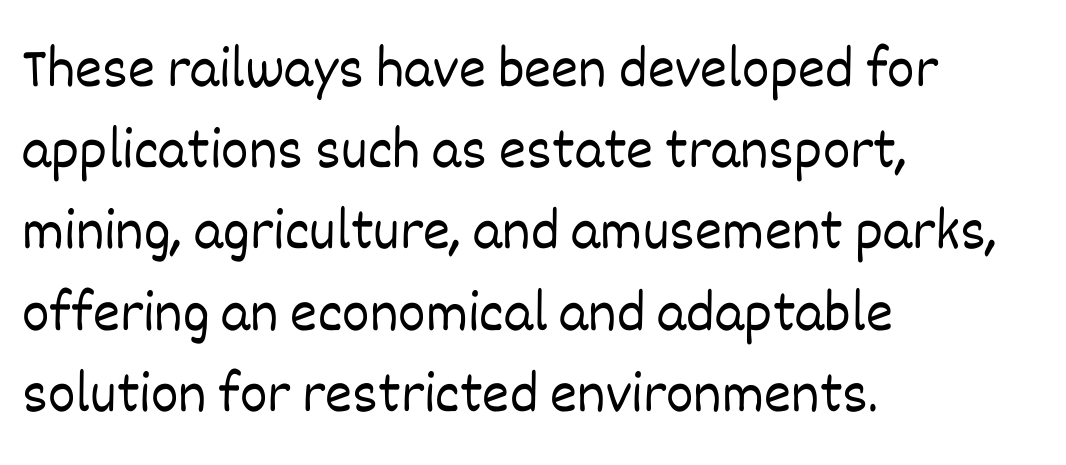
The image shows 58 px light type, upright; set left-aligned, normal line spacing (1.4x), normal letter spacing, not underlined; low stroke contrast and a large x-height.
